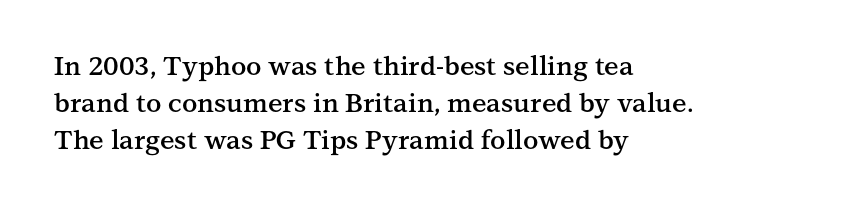
Q: Is the text bold? A: Semi-bold.
Q: Is the text italic (slanted)? A: No, it is upright.
Q: Is the text underlined? A: No.
Q: How is the paragraph aligned? A: Left-aligned.
Q: Is the spacing between letters normal or unusually wide? A: Normal.
Q: Is the spacing between lines tight, normal or loose? A: Normal.
